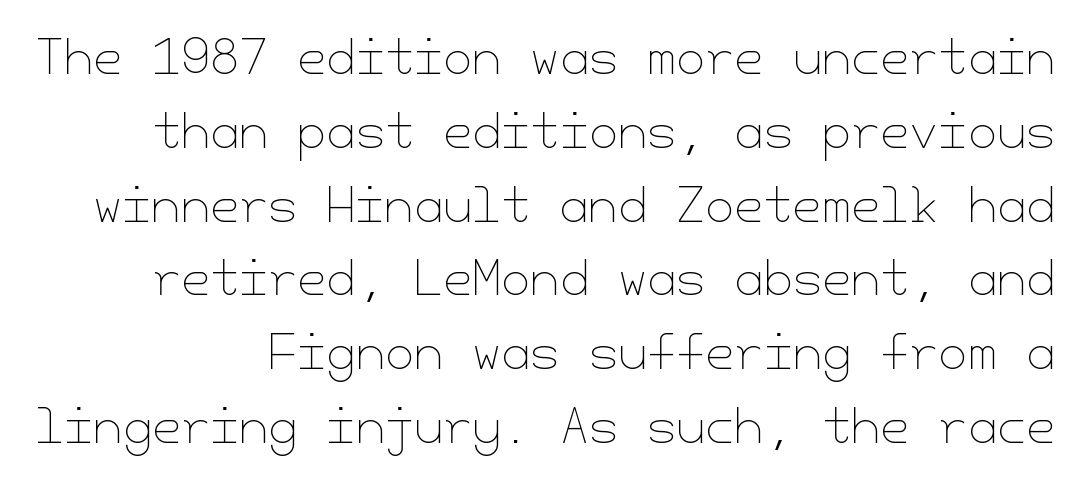
Q: Is the text bold? A: No.
Q: Is the text italic (slanted)? A: No, it is upright.
Q: Is the text underlined? A: No.
Q: Is the spacing between letters normal or unusually wide? A: Normal.
Q: Is the spacing between lines tight, normal or loose? A: Normal.
Q: Width (condensed, normal, or wide)? A: Normal.
Q: Stroke contrast? A: Low.
Q: x-height? A: Small.
